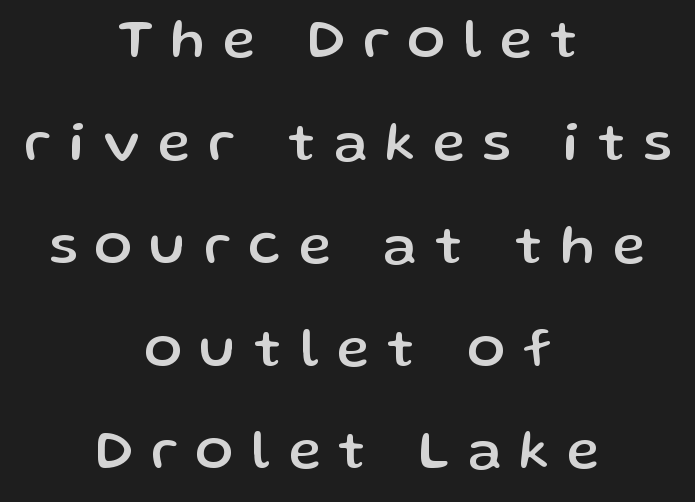
The image shows 55 px sans-serif type, upright; set centered, line spacing 1.87x, unusually wide letter spacing (+0.33 em), not underlined; low stroke contrast and a medium x-height.
